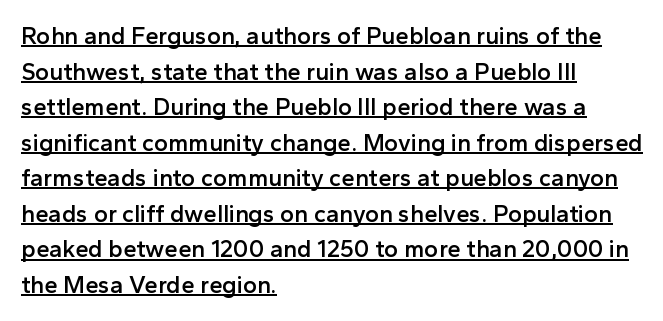
Q: Is the text bold? A: Semi-bold.
Q: Is the text italic (slanted)? A: No, it is upright.
Q: Is the text underlined? A: Yes.
Q: How is the paragraph aligned? A: Left-aligned.
Q: Is the spacing between letters normal or unusually wide? A: Normal.
Q: Is the spacing between lines tight, normal or loose? A: Normal.
